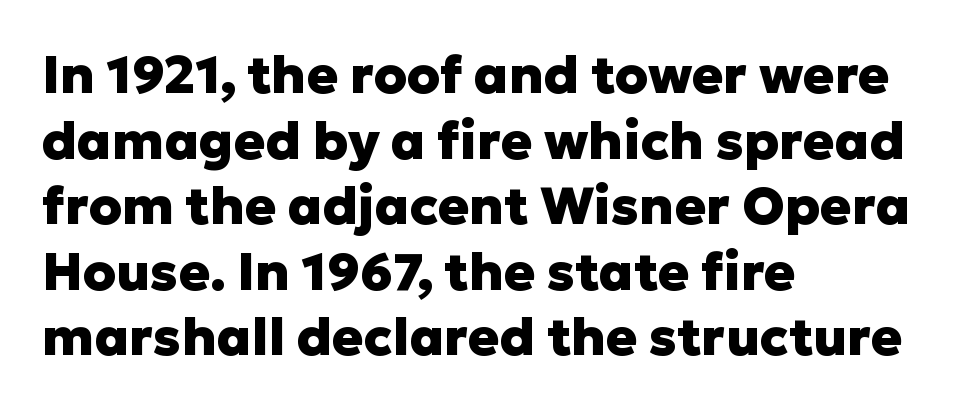
The image shows 52 px heavy sans-serif type, upright; set left-aligned, normal line spacing (1.26x), normal letter spacing, not underlined; low stroke contrast and a medium x-height.
